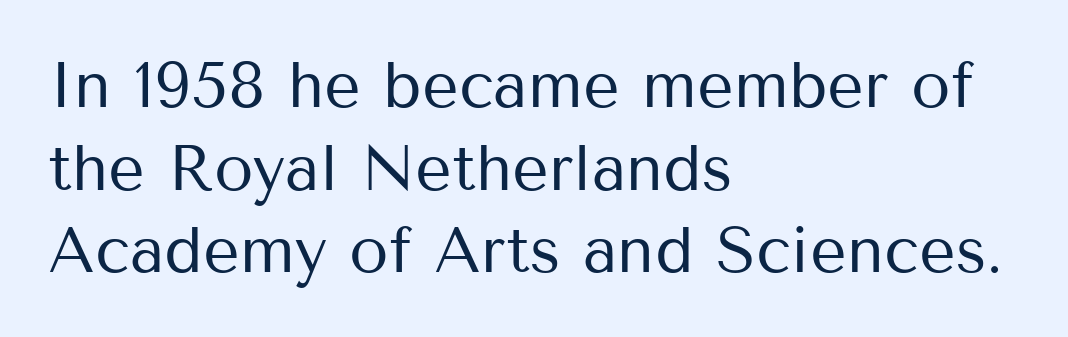
The image shows 64 px regular-weight sans-serif type, upright; set left-aligned, normal line spacing (1.29x), normal letter spacing, not underlined; medium stroke contrast and a medium x-height.
